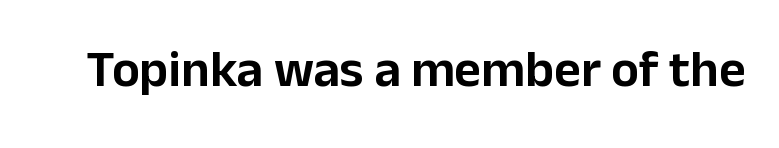
Check the space under the baseline: it is left empty. Vertical strokes here are truly vertical. Letterform terminals end flat and unadorned throughout the passage. The rendering keeps characters at their native spacing. These lines are rendered in a variable-pitch font.
